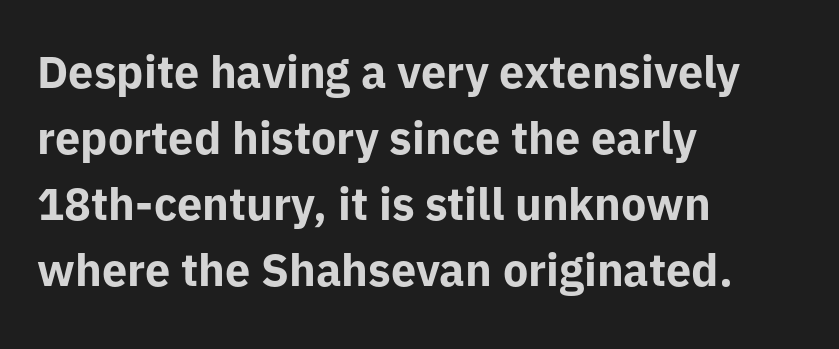
{"serif": "no", "italic": "no", "bold": "yes", "weight": "bold", "width": "normal", "stroke_contrast": "low", "x_height": "medium", "monospaced": "no", "underline": "no", "align": "left", "line_spacing": "normal", "line_spacing_ratio": 1.47, "letter_spacing": "normal", "letter_spacing_em": 0.0, "glyph_px": 45}
